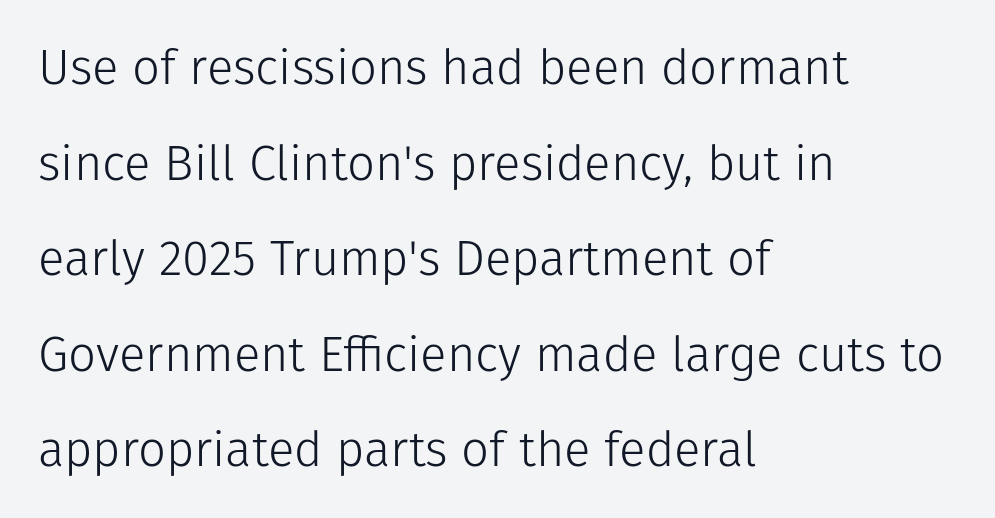
Q: Is the text bold? A: No.
Q: Is the text italic (slanted)? A: No, it is upright.
Q: Is the typeface a serif or a sans-serif typeface? A: Sans-serif.
Q: Is the text underlined? A: No.
Q: How is the paragraph aligned? A: Left-aligned.
Q: Is the spacing between letters normal or unusually wide? A: Normal.
Q: Is the spacing between lines tight, normal or loose? A: Loose.
Q: Width (condensed, normal, or wide)? A: Normal.
Q: Stroke contrast? A: Low.
Q: x-height? A: Medium.
Q: Monospaced? A: No.
